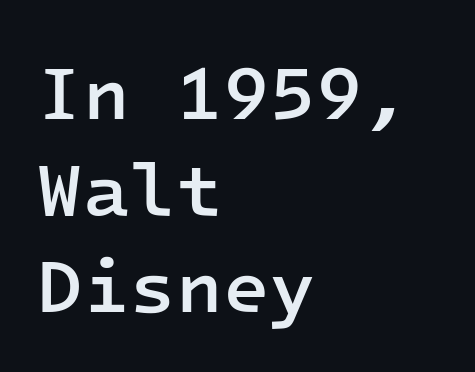
{"serif": "no", "italic": "no", "bold": "semi", "weight": "semibold", "width": "normal", "stroke_contrast": "low", "x_height": "medium", "monospaced": "yes", "underline": "no", "align": "left", "line_spacing": "normal", "line_spacing_ratio": 1.27, "letter_spacing": "normal", "letter_spacing_em": 0.0, "glyph_px": 76}
